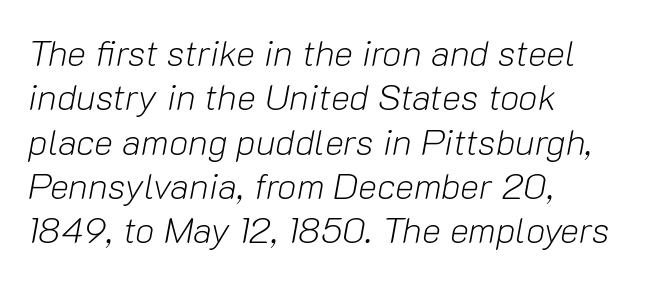
The image shows 36 px light type, italic (leaning right); set left-aligned, line spacing 1.23x, normal letter spacing, not underlined; low stroke contrast and a medium x-height.
